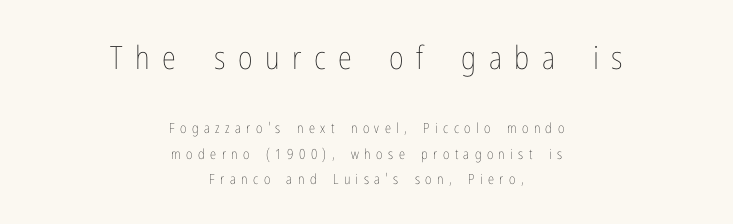
Does the lettering tilt? It doesn't — this is upright. The face used here appears at its bigger size in the upper chunk. These glyphs show unthickened strokes, regular width or finer. Bare-footed words on every line. The face used here is proportionally spaced, like ordinary book or web type. Line starts and ends both wander, symmetrically.
